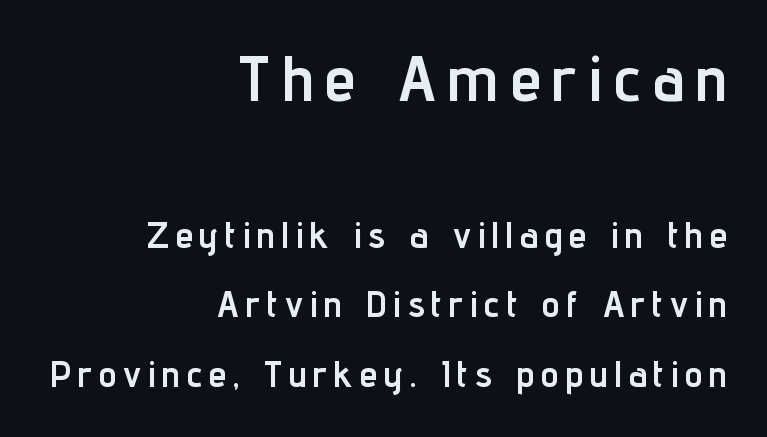
Q: Is the text bold? A: Yes.
Q: Is the text italic (slanted)? A: No, it is upright.
Q: Is the typeface a serif or a sans-serif typeface? A: Sans-serif.
Q: Is the text underlined? A: No.
Q: How is the paragraph aligned? A: Right-aligned.
Q: Is the spacing between lines tight, normal or loose? A: Loose.
Q: Which block of text is set in a larger size, the first (top) or the second (bottom)? A: The first (top) one.
Q: Width (condensed, normal, or wide)? A: Condensed.
Q: Stroke contrast? A: Low.
Q: x-height? A: Medium.
Q: Monospaced? A: No.
